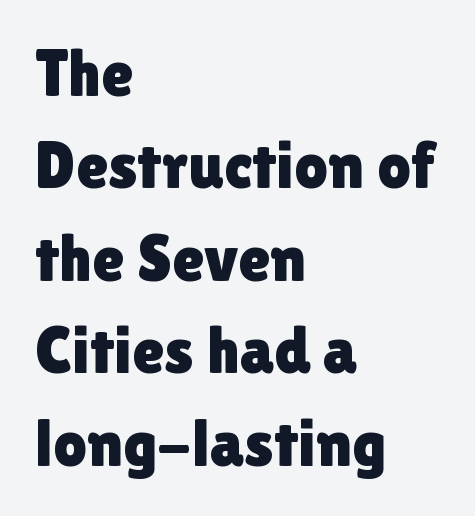
Are there feet on the stems? There aren't — it's a sans. Every stem runs plumb, perpendicular to the baseline. The passage shown is not underscored anywhere. One-word summary of the alignment: left. Does the leading feel generous? No, just average. Each letter keeps its own natural width here, so spacing adapts to shape.
